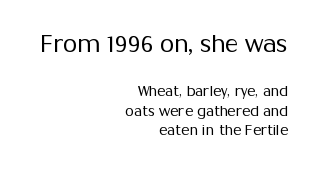
The image shows 23 px text type, upright; set right-aligned, normal line spacing (1.39x), normal letter spacing, not underlined; the first (top) block is 1.64x larger.
